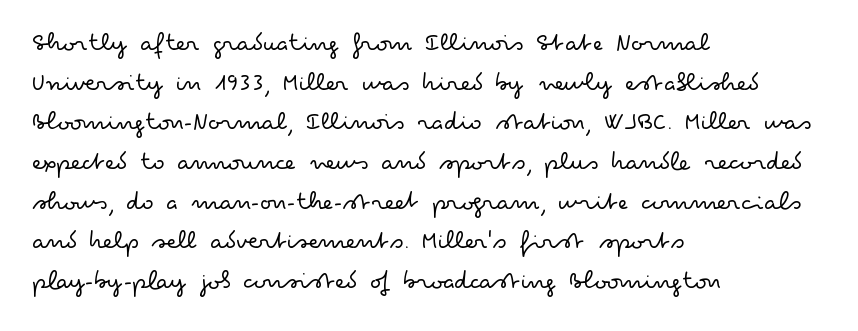
Q: Is the text bold? A: No.
Q: Is the text italic (slanted)? A: No, it is upright.
Q: Is the text underlined? A: No.
Q: How is the paragraph aligned? A: Left-aligned.
Q: Is the spacing between letters normal or unusually wide? A: Normal.
Q: Is the spacing between lines tight, normal or loose? A: Normal.
